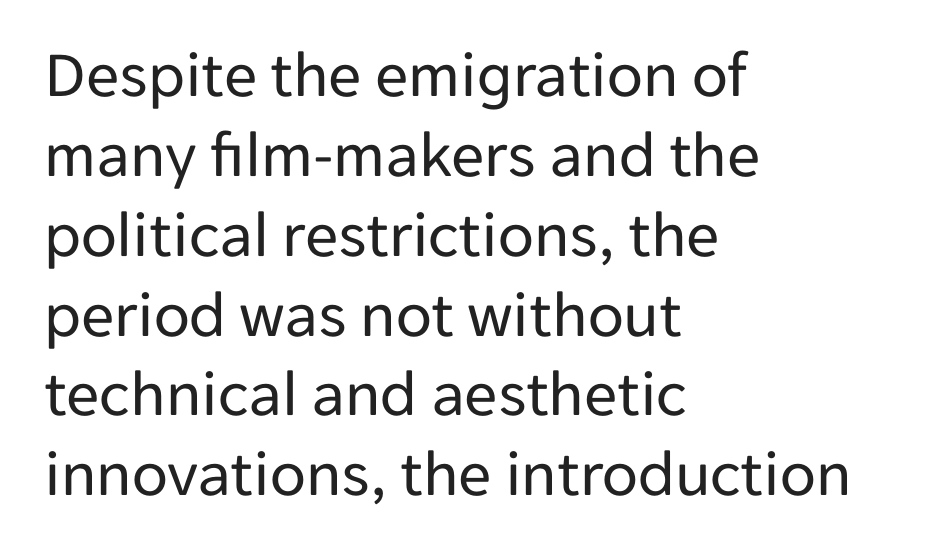
The image shows 66 px regular-weight sans-serif type, upright; set left-aligned, line spacing 1.21x, normal letter spacing, not underlined; low stroke contrast and a medium x-height.
